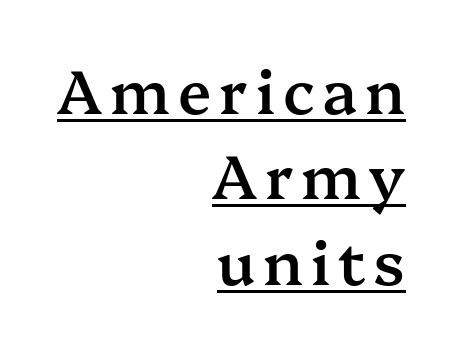
Q: Is the text bold? A: Semi-bold.
Q: Is the text italic (slanted)? A: No, it is upright.
Q: Is the typeface a serif or a sans-serif typeface? A: Serif.
Q: Is the text underlined? A: Yes.
Q: How is the paragraph aligned? A: Right-aligned.
Q: Is the spacing between lines tight, normal or loose? A: Normal.
Q: Width (condensed, normal, or wide)? A: Normal.
Q: Stroke contrast? A: Medium.
Q: x-height? A: Medium.
Q: Monospaced? A: No.
